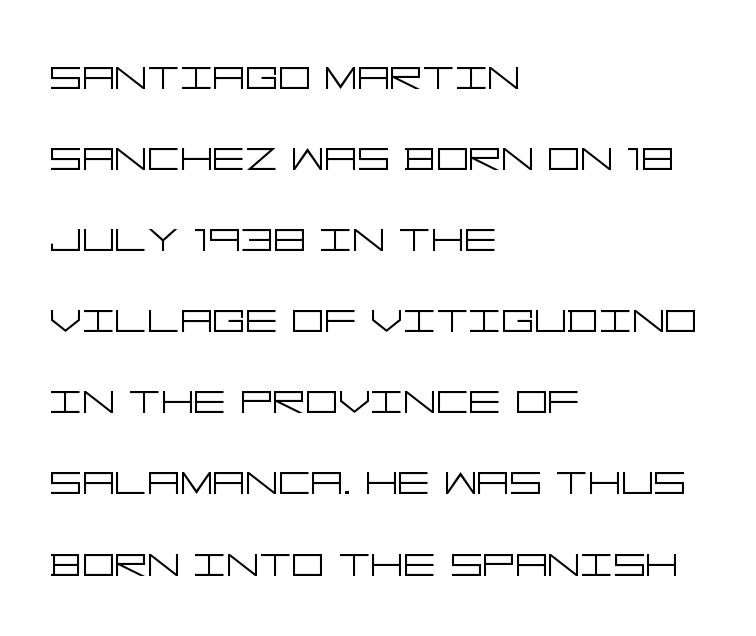
{"serif": "no", "italic": "no", "bold": "no", "weight": "light", "width": "wide", "stroke_contrast": "low", "x_height": "large", "underline": "no", "align": "left", "line_spacing": "normal", "line_spacing_ratio": 1.59, "letter_spacing": "normal", "letter_spacing_em": 0.0, "glyph_px": 51}
